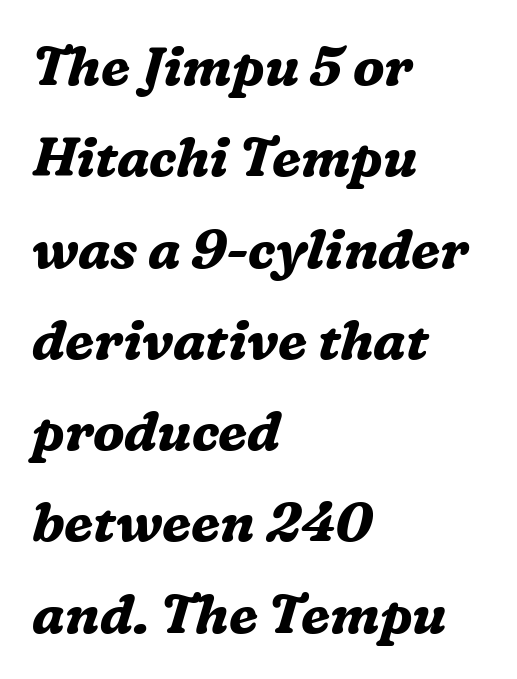
The image shows 54 px bold serif type, italic (leaning right); set left-aligned, normal line spacing (1.69x), normal letter spacing, not underlined; medium stroke contrast and a medium x-height.
